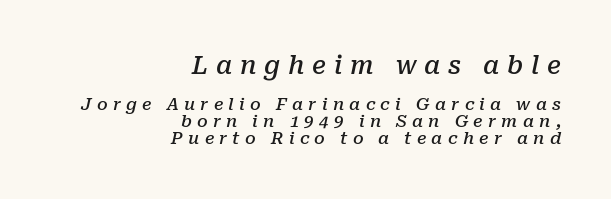
Q: Is the text bold? A: Semi-bold.
Q: Is the text italic (slanted)? A: Yes, it leans right by about 10 degrees.
Q: Is the text underlined? A: No.
Q: How is the paragraph aligned? A: Right-aligned.
Q: Is the spacing between letters normal or unusually wide? A: Unusually wide.
Q: Is the spacing between lines tight, normal or loose? A: Tight.
Q: Which block of text is set in a larger size, the first (top) or the second (bottom)? A: The first (top) one.
